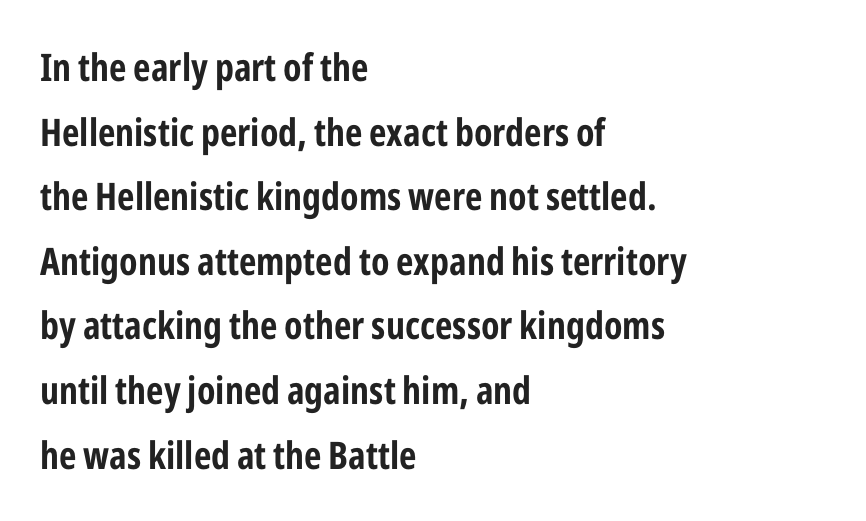
{"serif": "no", "italic": "no", "bold": "yes", "weight": "bold", "width": "condensed", "stroke_contrast": "low", "x_height": "medium", "monospaced": "no", "underline": "no", "align": "left", "line_spacing": "normal", "line_spacing_ratio": 1.7, "letter_spacing": "normal", "letter_spacing_em": 0.0, "glyph_px": 38}
